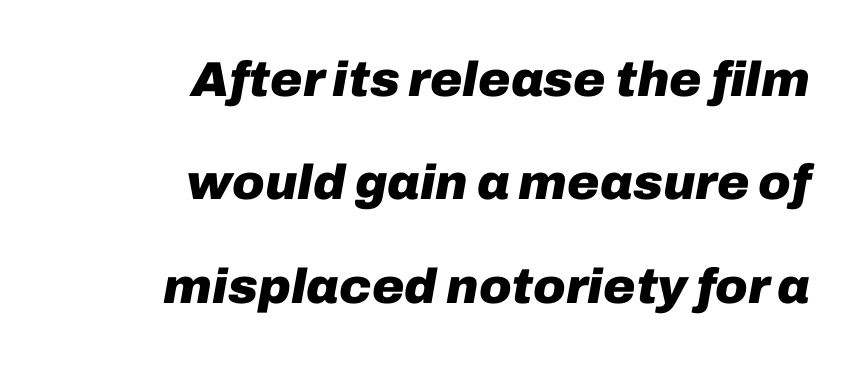
{"italic": "yes", "lean": "right", "slant_degrees": 10, "bold": "yes", "weight": "heavy", "width": "normal", "stroke_contrast": "low", "x_height": "medium", "monospaced": "no", "underline": "no", "align": "right", "line_spacing": "loose", "line_spacing_ratio": 2.11, "letter_spacing": "normal", "letter_spacing_em": 0.0, "glyph_px": 49}
